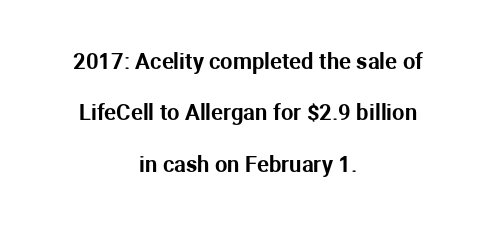
{"italic": "no", "underline": "no", "align": "center", "line_spacing": "loose", "line_spacing_ratio": 2.33, "letter_spacing": "normal", "letter_spacing_em": 0.0, "glyph_px": 22}
